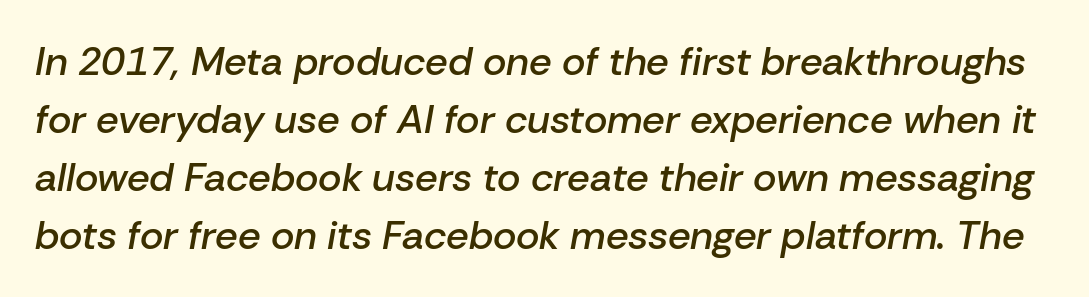
The image shows 40 px semibold type, italic (leaning right); set normal line spacing (1.45x), normal letter spacing, not underlined; low stroke contrast and a medium x-height.
